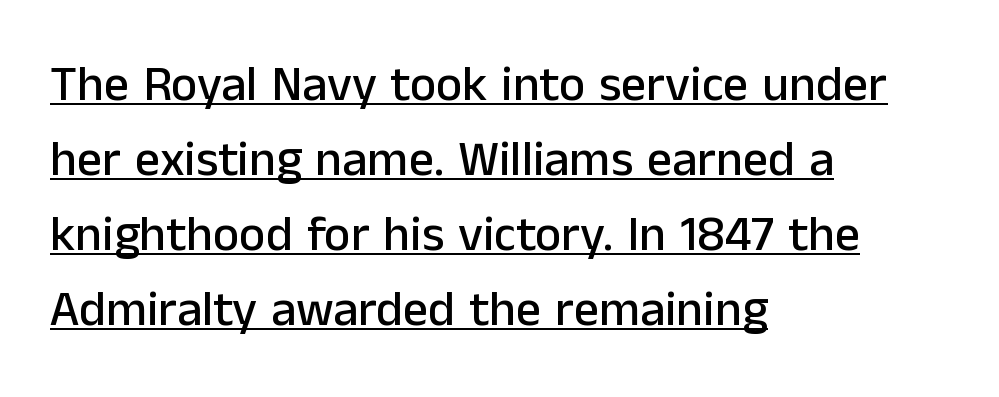
Q: Is the text italic (slanted)? A: No, it is upright.
Q: Is the typeface a serif or a sans-serif typeface? A: Sans-serif.
Q: Is the text underlined? A: Yes.
Q: How is the paragraph aligned? A: Left-aligned.
Q: Is the spacing between letters normal or unusually wide? A: Normal.
Q: Is the spacing between lines tight, normal or loose? A: Normal.
Q: Width (condensed, normal, or wide)? A: Normal.
Q: Stroke contrast? A: Low.
Q: x-height? A: Medium.
Q: Monospaced? A: No.
